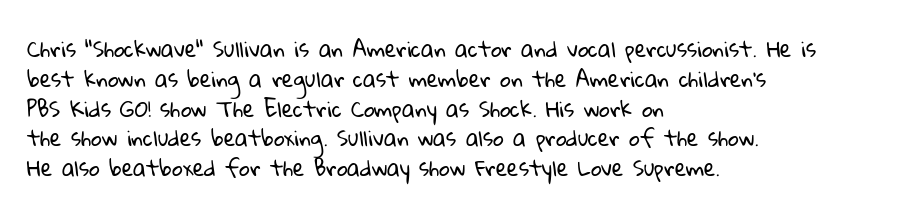
A quiet, ordinary-to-light weight characterises the typeface. This sample uses plain, unmodified letter spacing. Honestly, the row spacing looks completely unremarkable. The paragraph has a hard left edge and a soft right edge. Beneath every word, the page is bare.
